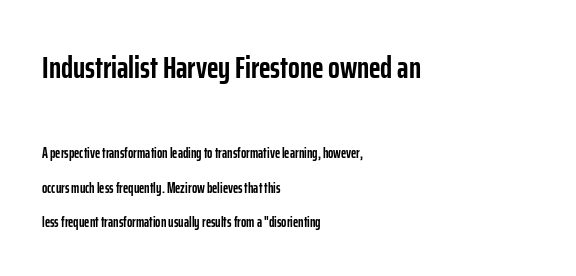
The strip under each line holds only bare page. The initial chunk of copy outweighs the following chunk in type size. Serif or sans? Sans — the stroke terminals are bare. The letters stand upright; this is a roman face.
